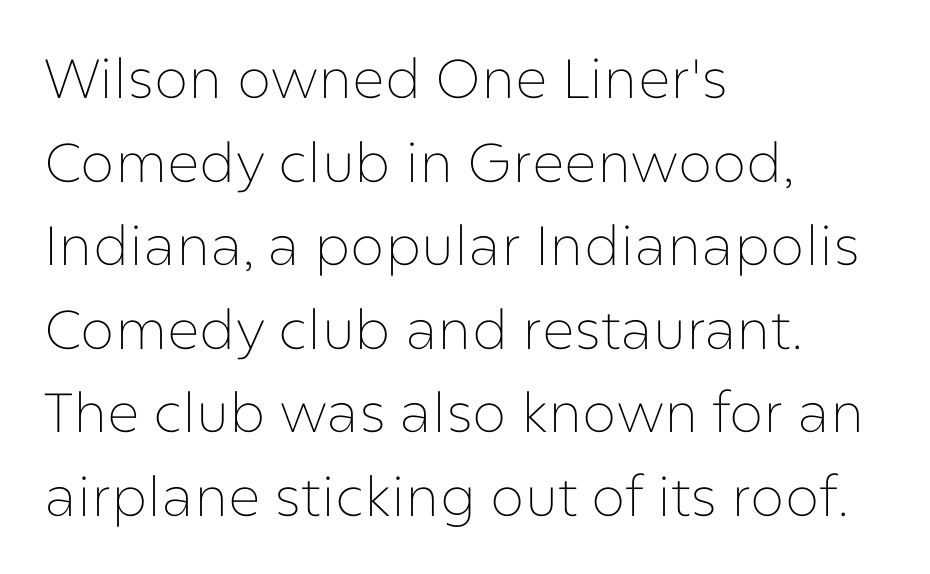
{"serif": "no", "italic": "no", "bold": "no", "weight": "thin", "width": "normal", "stroke_contrast": "low", "x_height": "medium", "monospaced": "no", "underline": "no", "align": "left", "line_spacing": "normal", "line_spacing_ratio": 1.52, "letter_spacing": "normal", "letter_spacing_em": 0.0, "glyph_px": 55}
